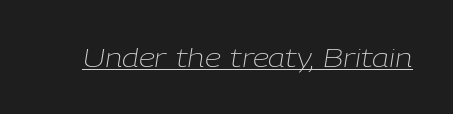
{"italic": "yes", "lean": "right", "slant_degrees": 9, "bold": "no", "underline": "yes", "letter_spacing": "normal", "letter_spacing_em": 0.0, "glyph_px": 26}
